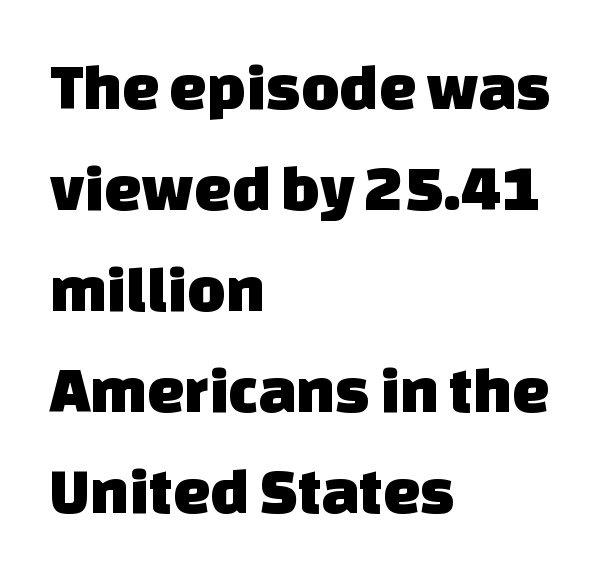
{"serif": "no", "width": "normal", "stroke_contrast": "low", "x_height": "large", "monospaced": "no", "underline": "no", "align": "left", "line_spacing": "normal", "line_spacing_ratio": 1.53, "letter_spacing": "normal", "letter_spacing_em": 0.0, "glyph_px": 66}
